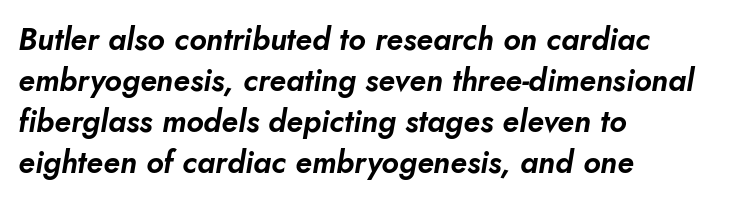
{"italic": "yes", "lean": "right", "slant_degrees": 10, "width": "normal", "stroke_contrast": "low", "x_height": "small", "monospaced": "no", "underline": "no", "align": "left", "line_spacing": "normal", "line_spacing_ratio": 1.32, "letter_spacing": "normal", "letter_spacing_em": 0.0, "glyph_px": 31}
